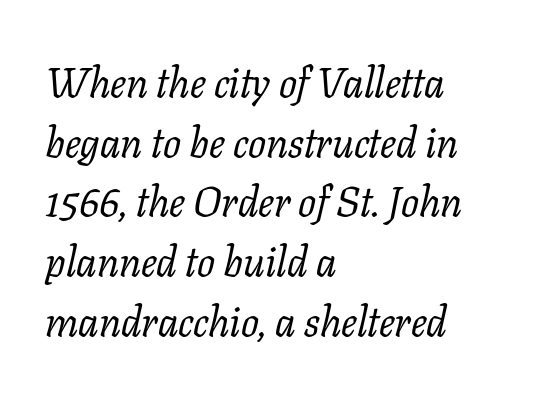
The image shows 42 px regular-weight serif type, italic (leaning right); set left-aligned, normal line spacing (1.42x), normal letter spacing, not underlined; low stroke contrast and a medium x-height.
